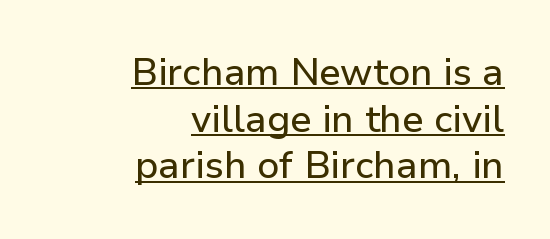
The image shows 38 px sans-serif type, upright; set right-aligned, line spacing 1.23x, normal letter spacing, underlined; low stroke contrast and a medium x-height.
